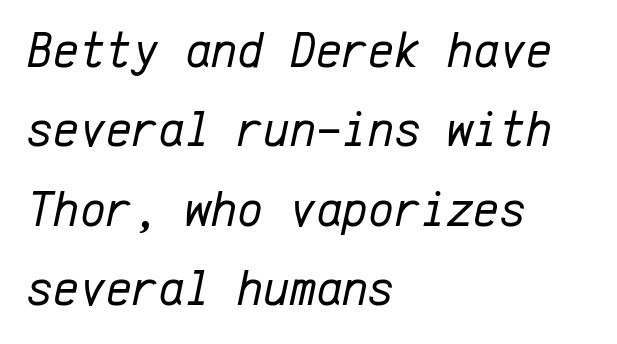
The image shows 50 px regular-weight type, italic (leaning right), monospaced; set left-aligned, normal line spacing (1.59x), normal letter spacing, not underlined; low stroke contrast and a medium x-height.
